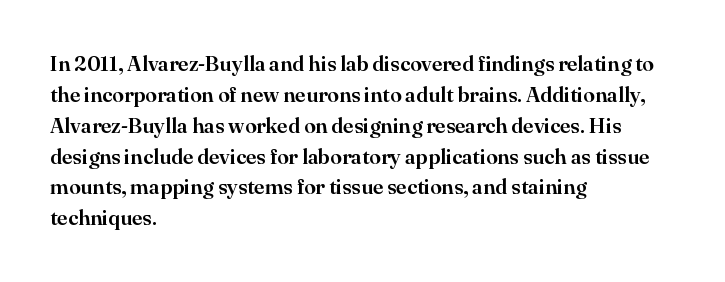
The image shows 21 px text type, upright; set left-aligned, normal line spacing (1.47x), normal letter spacing, not underlined.
